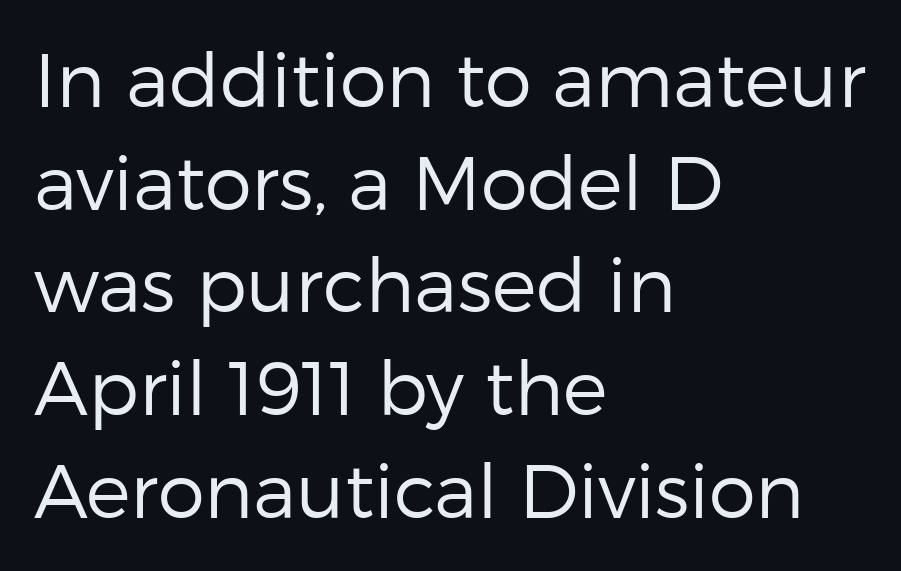
{"serif": "no", "italic": "no", "bold": "no", "weight": "regular", "width": "normal", "stroke_contrast": "low", "x_height": "medium", "monospaced": "no", "underline": "no", "align": "left", "line_spacing": "normal", "line_spacing_ratio": 1.37, "letter_spacing": "normal", "letter_spacing_em": 0.0, "glyph_px": 75}
